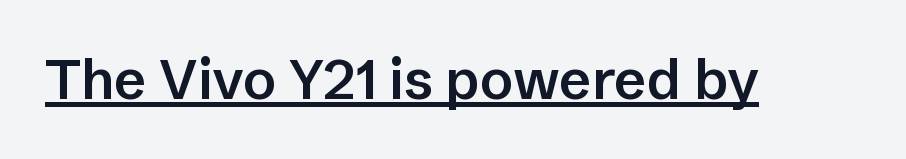
As a designer I'd log this as weight 600, semibold. Glance below the letters and you will spot a drawn line. Students, note that the glyphs here touch the page at normal intervals. Does the type have serifs? No, each stem ends abruptly. Do the characters align in a grid? No, the font is proportional.
